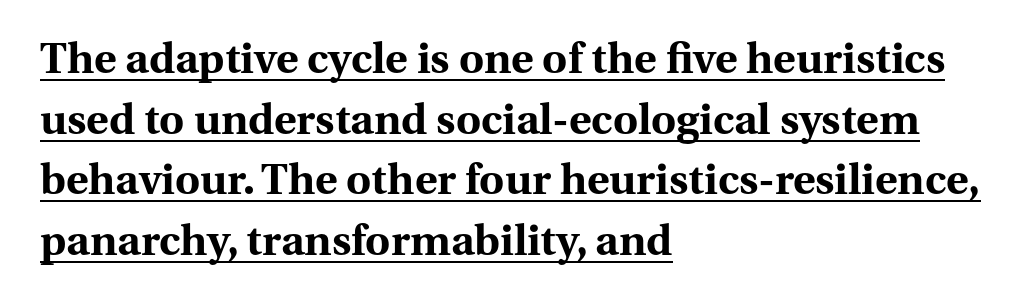
{"serif": "yes", "italic": "no", "bold": "yes", "weight": "bold", "width": "normal", "stroke_contrast": "medium", "x_height": "medium", "monospaced": "no", "underline": "yes", "align": "left", "line_spacing": "normal", "line_spacing_ratio": 1.41, "letter_spacing": "normal", "letter_spacing_em": 0.0, "glyph_px": 43}
